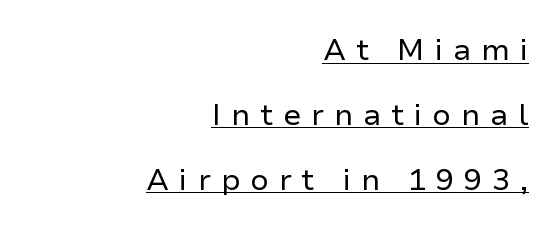
Students, note that the glyphs here are deliberately spaced far apart. The letterforms sit at book weight or below. A typesetter would call this leading open, well beyond the default. Caption: multi-line text, flush right, ragged left.
